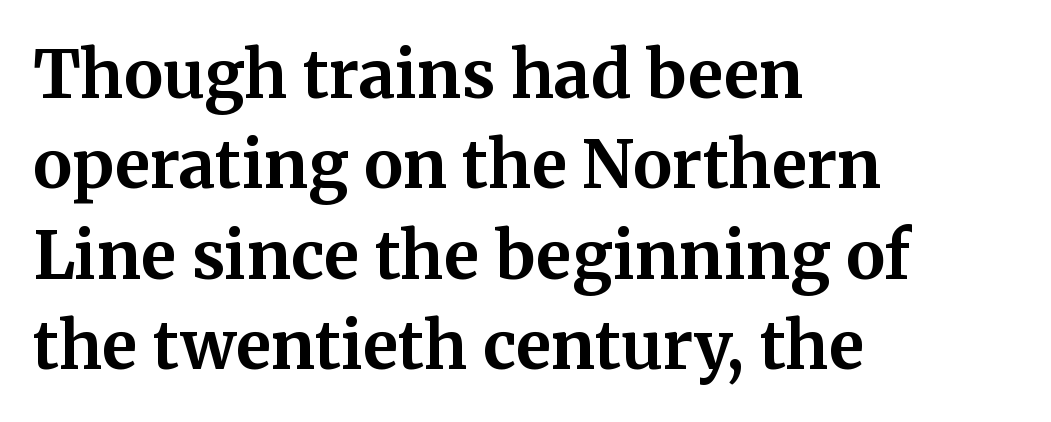
{"serif": "yes", "italic": "no", "bold": "yes", "weight": "bold", "width": "normal", "stroke_contrast": "medium", "x_height": "medium", "monospaced": "no", "underline": "no", "align": "left", "line_spacing": "normal", "line_spacing_ratio": 1.37, "letter_spacing": "normal", "letter_spacing_em": 0.0, "glyph_px": 66}
